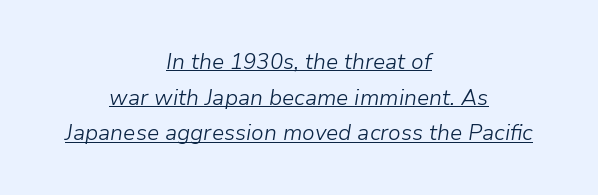
The image shows 22 px text type, italic (leaning right); set centered, normal line spacing (1.62x), normal letter spacing, underlined.
